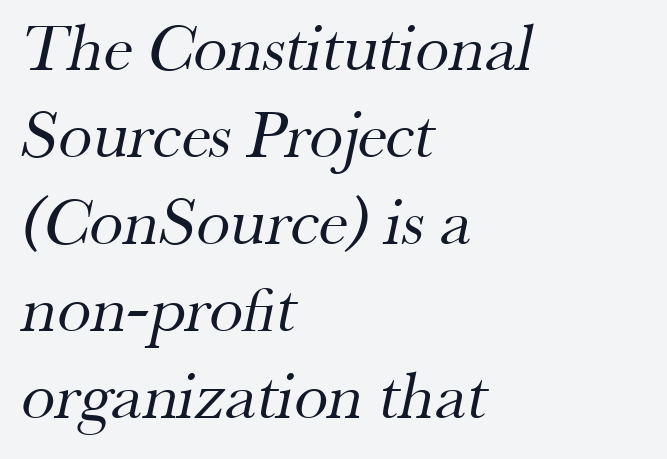
The image shows 68 px regular-weight serif type; set left-aligned, normal line spacing (1.28x), normal letter spacing, not underlined; medium stroke contrast and a small x-height.
